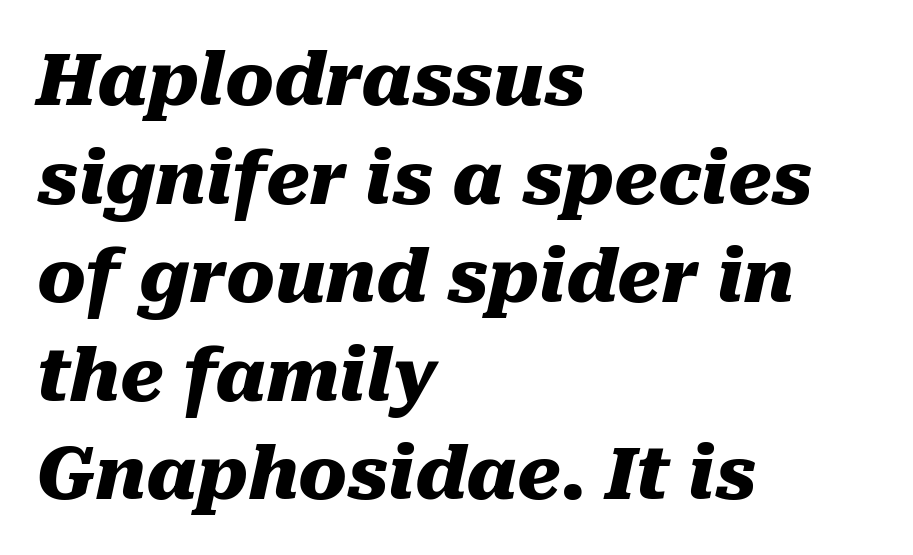
The characters look thick and weighty, a clear bold. The glyphs are unaccompanied by any horizontal stroke below them. Each letter keeps its own natural width here, so spacing adapts to shape. The compositor pushed each line to the left boundary. Short note: letters normally spaced. Horizontal bands of white between lines are of average thickness.
